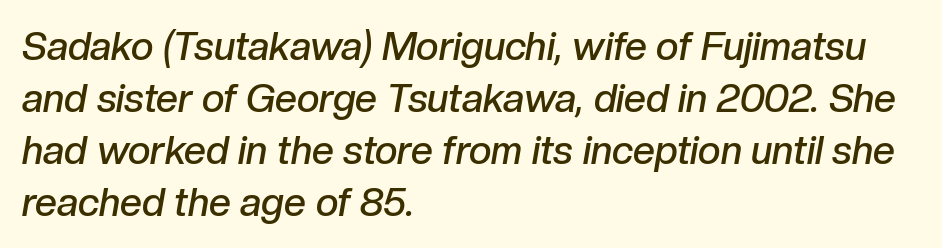
Q: Is the text bold? A: Semi-bold.
Q: Is the text italic (slanted)? A: Yes, it leans right by about 10 degrees.
Q: Is the text underlined? A: No.
Q: How is the paragraph aligned? A: Left-aligned.
Q: Is the spacing between letters normal or unusually wide? A: Normal.
Q: Is the spacing between lines tight, normal or loose? A: Normal.
Q: Width (condensed, normal, or wide)? A: Normal.
Q: Stroke contrast? A: Low.
Q: x-height? A: Medium.
Q: Monospaced? A: No.
